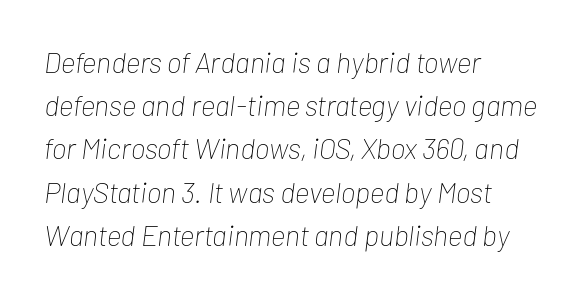
Q: Is the text bold? A: No.
Q: Is the text italic (slanted)? A: Yes, it leans right by about 7 degrees.
Q: Is the text underlined? A: No.
Q: How is the paragraph aligned? A: Left-aligned.
Q: Is the spacing between letters normal or unusually wide? A: Normal.
Q: Is the spacing between lines tight, normal or loose? A: Normal.
Q: Width (condensed, normal, or wide)? A: Condensed.
Q: Stroke contrast? A: Low.
Q: x-height? A: Medium.
Q: Monospaced? A: No.
